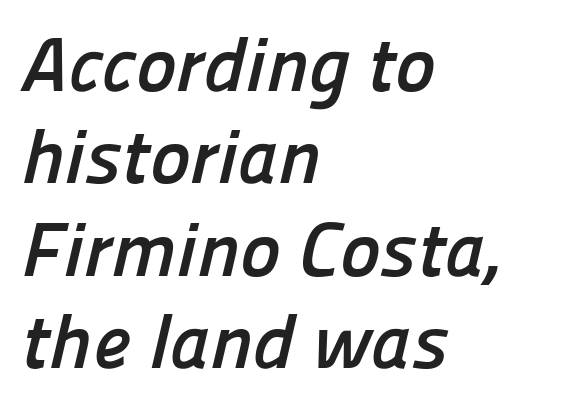
The image shows 77 px semibold sans-serif type; set left-aligned, line spacing 1.2x, normal letter spacing, not underlined; low stroke contrast and a medium x-height.
